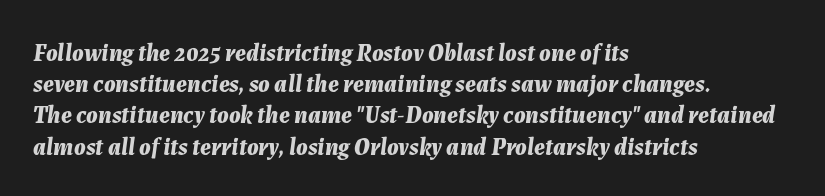
What weight is shown? A full bold with thick strokes. Tracking here is standard; glyphs follow each other at the usual distance. Teacher's note: observe the even left margin — that is flush-left alignment. Would a proofreader flag this as italicized? Yes. The passage shown is not underscored anywhere.
